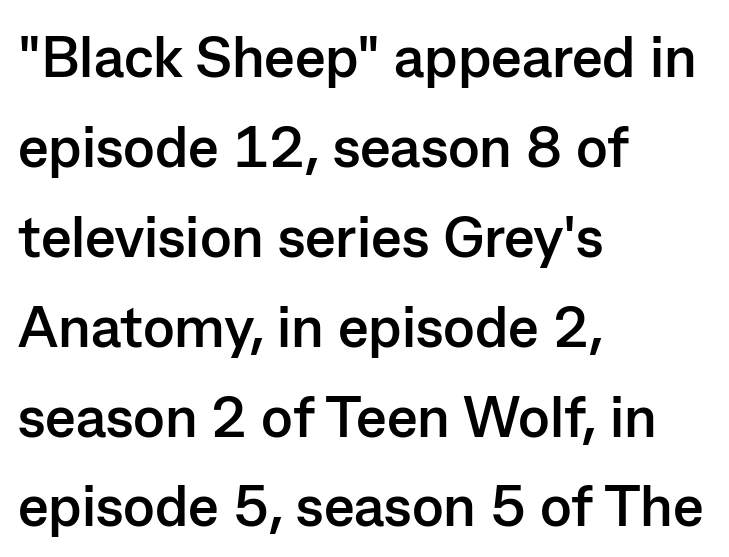
The image shows 58 px semibold sans-serif type, upright; set left-aligned, normal line spacing (1.55x), normal letter spacing, not underlined; low stroke contrast and a medium x-height.
